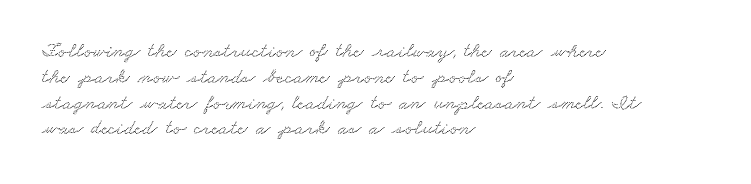
The image shows 21 px text type; set left-aligned, line spacing 1.23x, normal letter spacing, not underlined.
